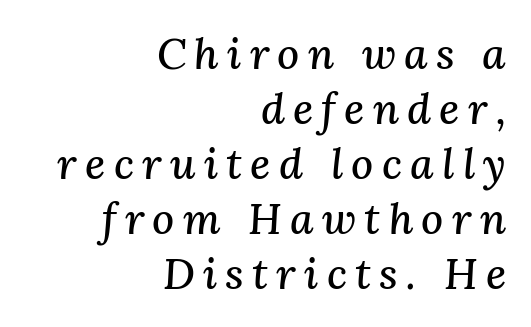
Q: Is the text italic (slanted)? A: Yes, it leans right by about 3 degrees.
Q: Is the typeface a serif or a sans-serif typeface? A: Serif.
Q: Is the text underlined? A: No.
Q: How is the paragraph aligned? A: Right-aligned.
Q: Is the spacing between lines tight, normal or loose? A: Normal.
Q: Width (condensed, normal, or wide)? A: Normal.
Q: Stroke contrast? A: Medium.
Q: x-height? A: Medium.
Q: Monospaced? A: No.
